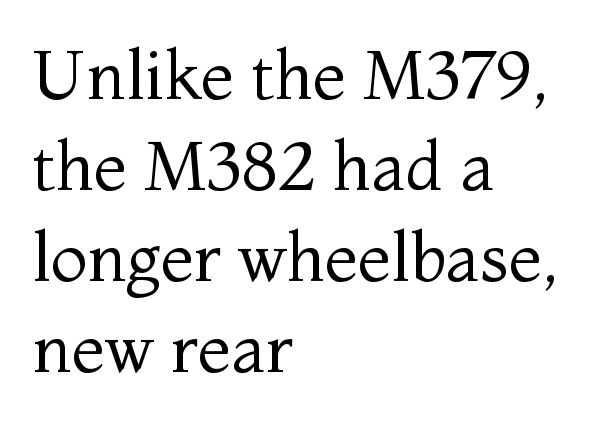
You could call the tracking neutral — neither tight nor loose. This sample has the flowing, uneven cadence of proportional lettering. The strokes are not fattened; the text isn't bold. Lines of text with bare space underneath.
